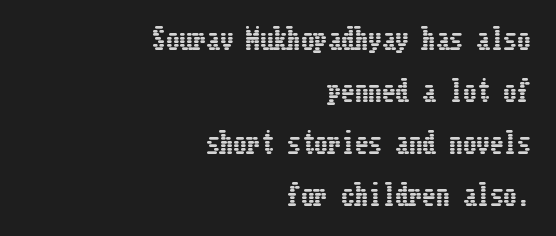
Leading is clearly above the norm, producing a sparse column. Quick note: not italic, upright. The words here are not underlined. Inter-character spacing is left at the font's built-in metrics. Every row of glyphs terminates at an identical x-position on the right.
